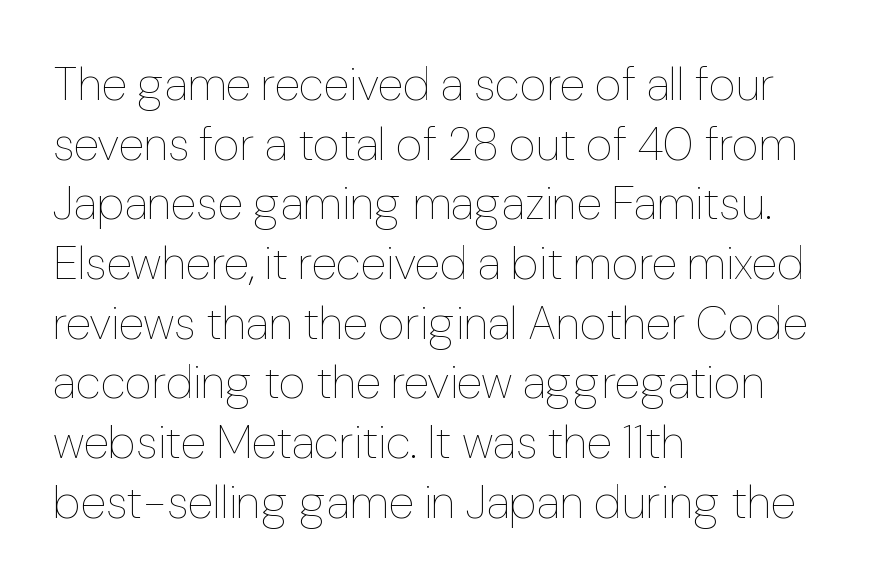
{"italic": "no", "bold": "no", "weight": "thin", "width": "normal", "stroke_contrast": "low", "x_height": "medium", "monospaced": "no", "underline": "no", "align": "left", "line_spacing": "normal", "line_spacing_ratio": 1.27, "letter_spacing": "normal", "letter_spacing_em": 0.0, "glyph_px": 47}
